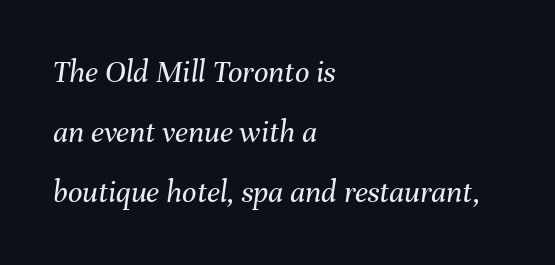
Q: Is the text bold? A: No.
Q: Is the text italic (slanted)? A: Yes, it leans right by about 8 degrees.
Q: Is the text underlined? A: No.
Q: How is the paragraph aligned? A: Left-aligned.
Q: Is the spacing between letters normal or unusually wide? A: Normal.
Q: Width (condensed, normal, or wide)? A: Normal.
Q: Stroke contrast? A: Medium.
Q: x-height? A: Medium.
Q: Monospaced? A: No.
